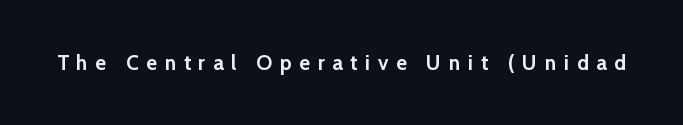
The image shows 21 px bold type, upright; set unusually wide letter spacing (+0.36 em), not underlined.
